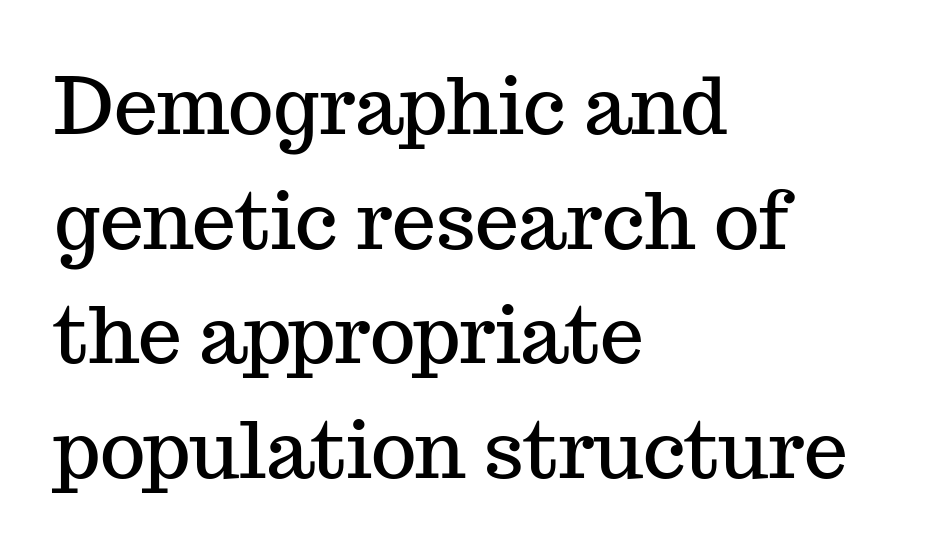
The image shows 78 px serif type, upright; set left-aligned, normal line spacing (1.47x), normal letter spacing, not underlined; medium stroke contrast and a medium x-height.
